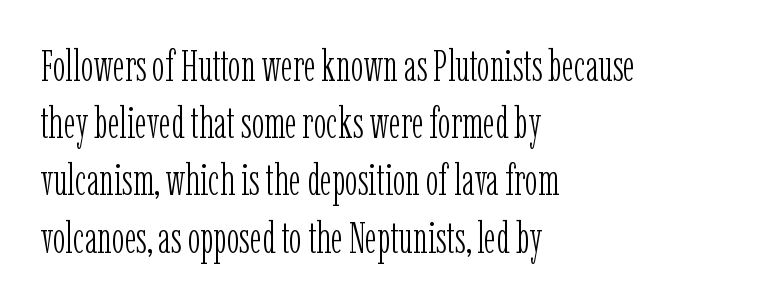
Character widths vary here, with narrow letters taking less room than wide ones. The text was rendered using a seriffed face with decorative stroke endings. The line texture is even and compact thanks to regular tracking. All the whitespace from short lines collects on the right.
